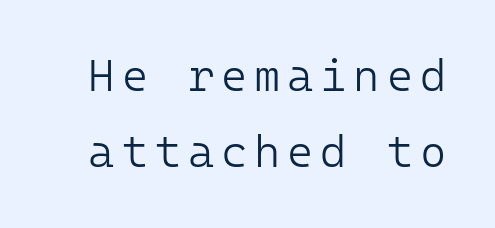
Q: Is the text bold? A: No.
Q: Is the text italic (slanted)? A: No, it is upright.
Q: Is the typeface a serif or a sans-serif typeface? A: Sans-serif.
Q: Is the text underlined? A: No.
Q: Is the spacing between lines tight, normal or loose? A: Normal.
Q: Width (condensed, normal, or wide)? A: Normal.
Q: Stroke contrast? A: Low.
Q: x-height? A: Medium.
